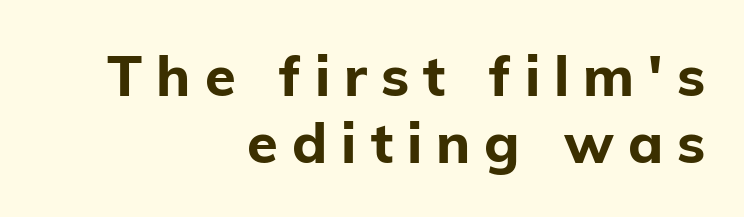
The font's upright variant was chosen for this text. Does the type have serifs? No, each stem ends abruptly. Rule under the text: the space is simply empty. This sample has the flowing, uneven cadence of proportional lettering. The letters are spread apart with noticeably loose tracking.
